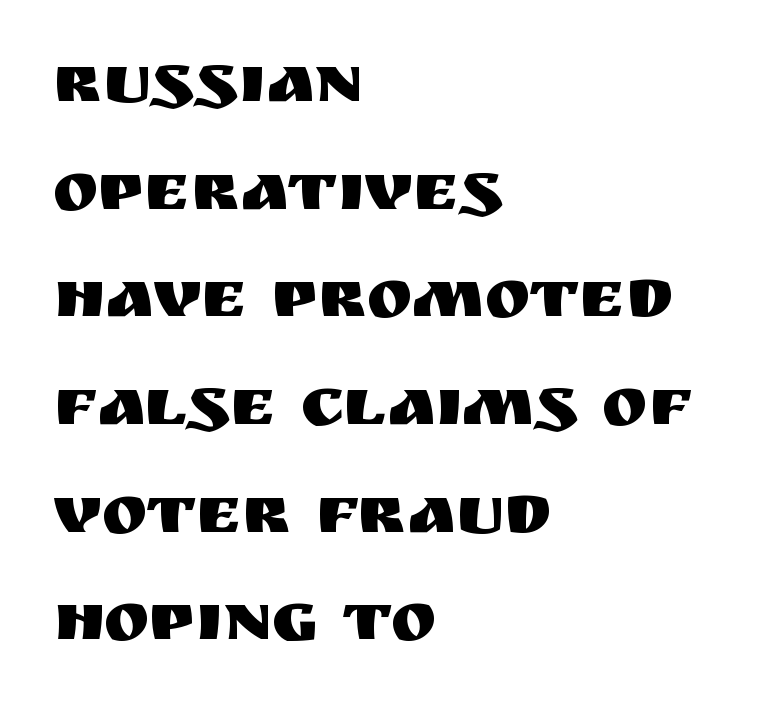
The image shows 69 px sans-serif type, upright; set left-aligned, normal line spacing (1.56x), normal letter spacing, not underlined; medium stroke contrast and a large x-height.
